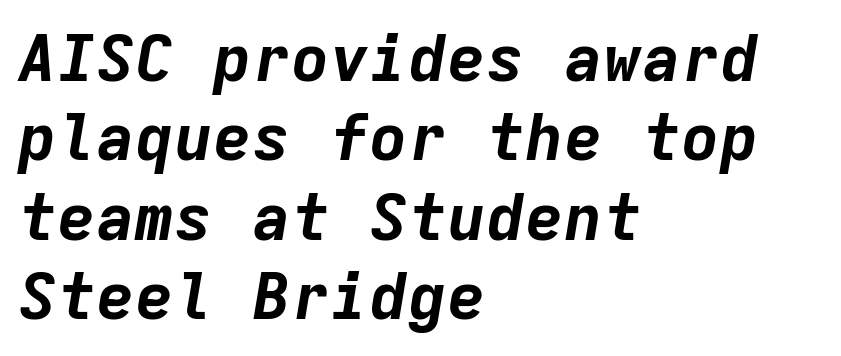
{"italic": "yes", "lean": "right", "slant_degrees": 9, "bold": "yes", "weight": "bold", "width": "normal", "stroke_contrast": "low", "x_height": "medium", "monospaced": "yes", "underline": "no", "align": "left", "line_spacing_ratio": 1.22, "letter_spacing": "normal", "letter_spacing_em": 0.0, "glyph_px": 65}
